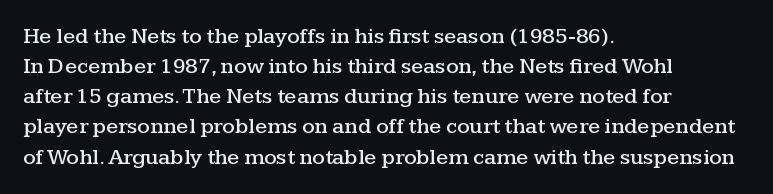
{"italic": "no", "underline": "no", "align": "left", "line_spacing": "normal", "line_spacing_ratio": 1.37, "letter_spacing": "normal", "letter_spacing_em": 0.0, "glyph_px": 22}
